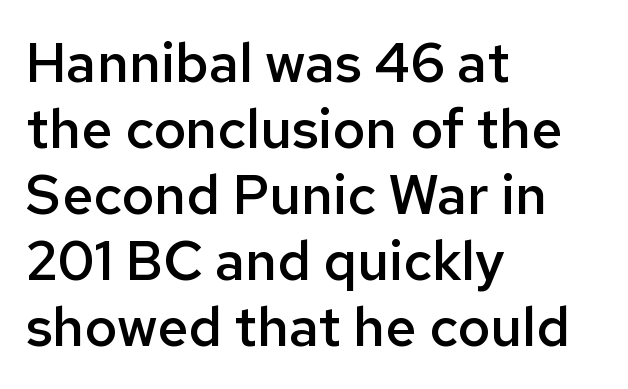
Does the type have serifs? No, each stem ends abruptly. The lettering holds an erect, upright posture throughout. The words here are not underlined. Nothing unusual about the tracking: characters are spaced as the font intends.
